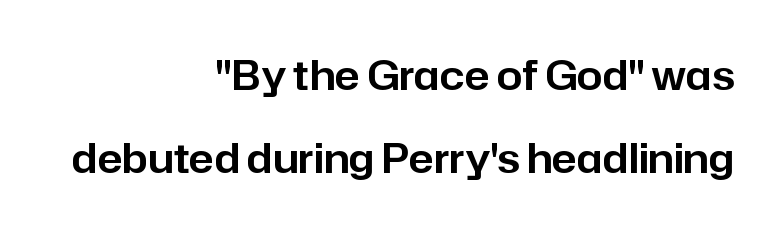
The image shows 41 px sans-serif type, upright; set right-aligned, loose line spacing (2.03x), normal letter spacing, not underlined; low stroke contrast and a medium x-height.
